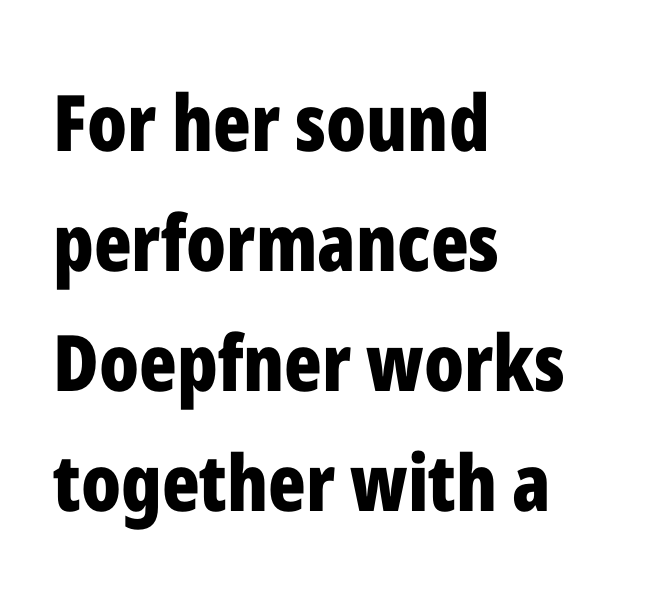
Unmarked baselines from the first word to the last. A classic flush-left, rag-right setting is used for this passage. Baseline-to-baseline distance is the conventional proportion of letter height. Note: no serifs on the glyphs. Caption: standard tracking, unaltered.
